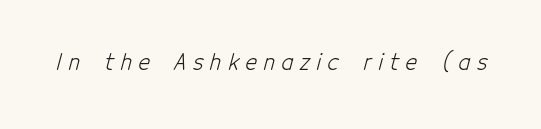
{"bold": "no", "underline": "no", "letter_spacing": "wide", "letter_spacing_em": 0.31, "glyph_px": 22}
